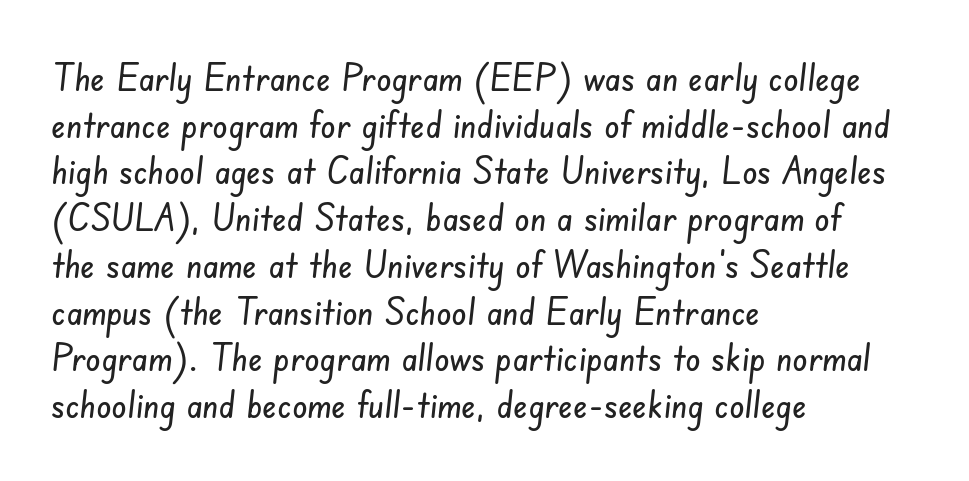
Q: Is the typeface a serif or a sans-serif typeface? A: Sans-serif.
Q: Is the text underlined? A: No.
Q: How is the paragraph aligned? A: Left-aligned.
Q: Is the spacing between letters normal or unusually wide? A: Normal.
Q: Width (condensed, normal, or wide)? A: Condensed.
Q: Stroke contrast? A: Low.
Q: x-height? A: Small.
Q: Monospaced? A: No.
